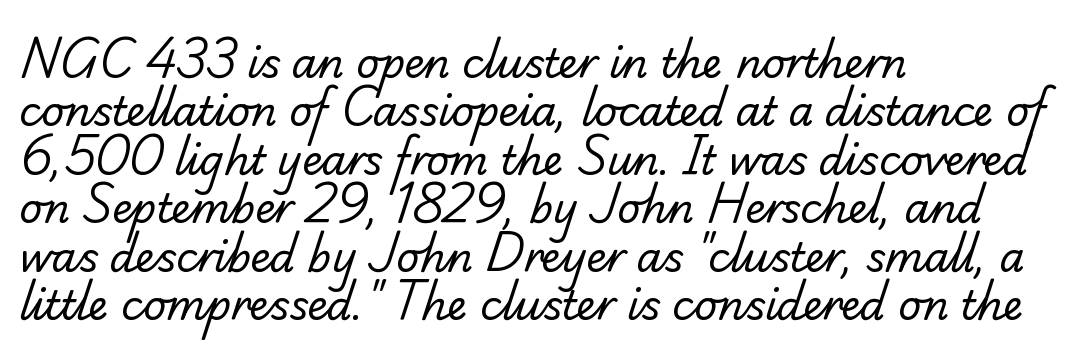
The image shows 40 px regular-weight serif type; set left-aligned, line spacing 1.21x, normal letter spacing, not underlined; low stroke contrast and a small x-height.
